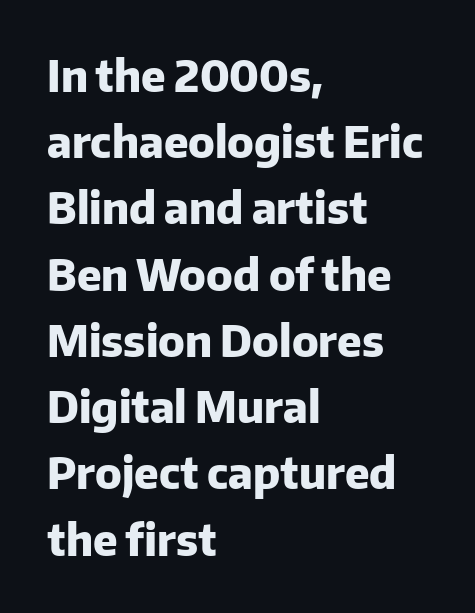
The image shows 43 px heavy sans-serif type, upright; set left-aligned, normal line spacing (1.54x), normal letter spacing, not underlined; low stroke contrast and a medium x-height.
